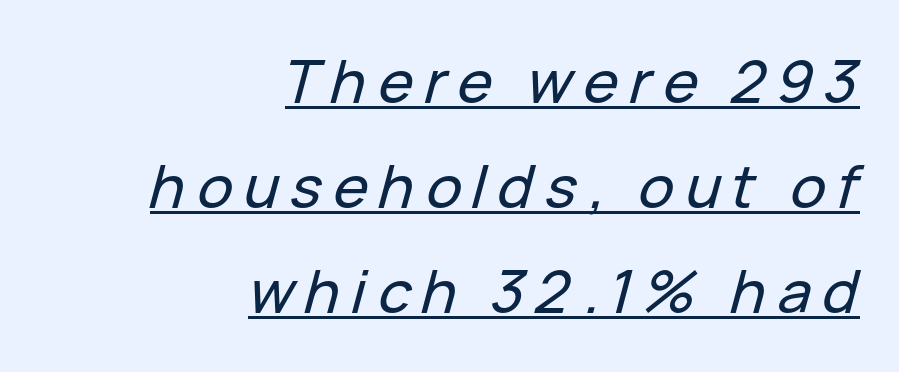
The image shows 59 px text type, italic (leaning right); set right-aligned, line spacing 1.78x, underlined; low stroke contrast and a medium x-height.
